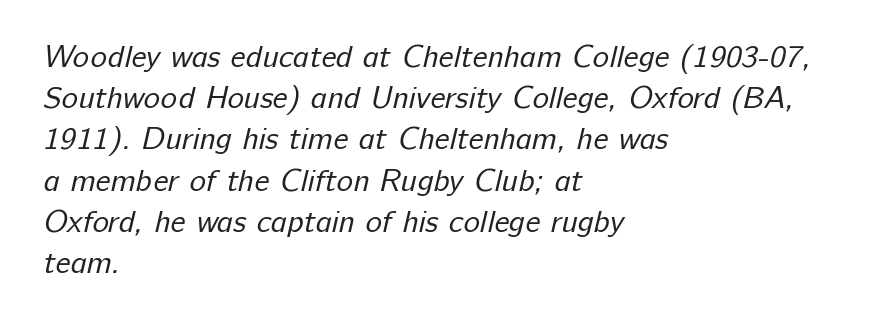
The image shows 31 px regular-weight sans-serif type; set left-aligned, normal line spacing (1.33x), normal letter spacing, not underlined; low stroke contrast and a medium x-height.
